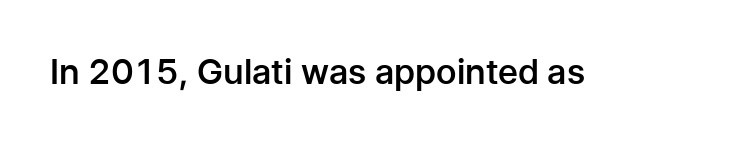
The image shows 35 px semibold sans-serif type, upright; set normal letter spacing, not underlined; low stroke contrast and a medium x-height.
